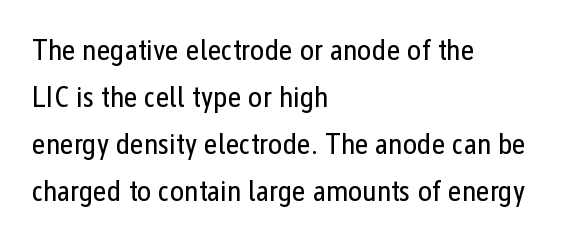
The image shows 30 px regular-weight, condensed sans-serif type, upright; set left-aligned, normal line spacing (1.57x), normal letter spacing, not underlined; low stroke contrast and a medium x-height.
